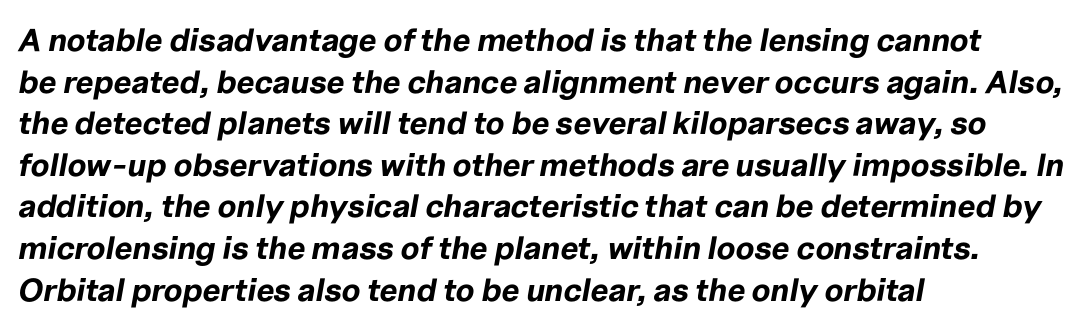
Q: Is the text bold? A: Yes.
Q: Is the text italic (slanted)? A: Yes, it leans right by about 10 degrees.
Q: Is the text underlined? A: No.
Q: How is the paragraph aligned? A: Left-aligned.
Q: Is the spacing between letters normal or unusually wide? A: Normal.
Q: Is the spacing between lines tight, normal or loose? A: Normal.
Q: Width (condensed, normal, or wide)? A: Normal.
Q: Stroke contrast? A: Low.
Q: x-height? A: Medium.
Q: Monospaced? A: No.
